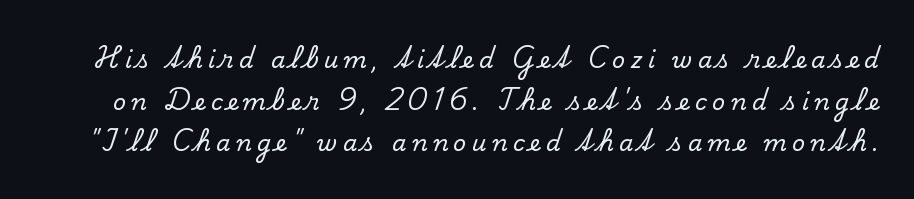
{"underline": "no", "line_spacing_ratio": 1.81, "letter_spacing": "wide", "letter_spacing_em": 0.23, "glyph_px": 23}
